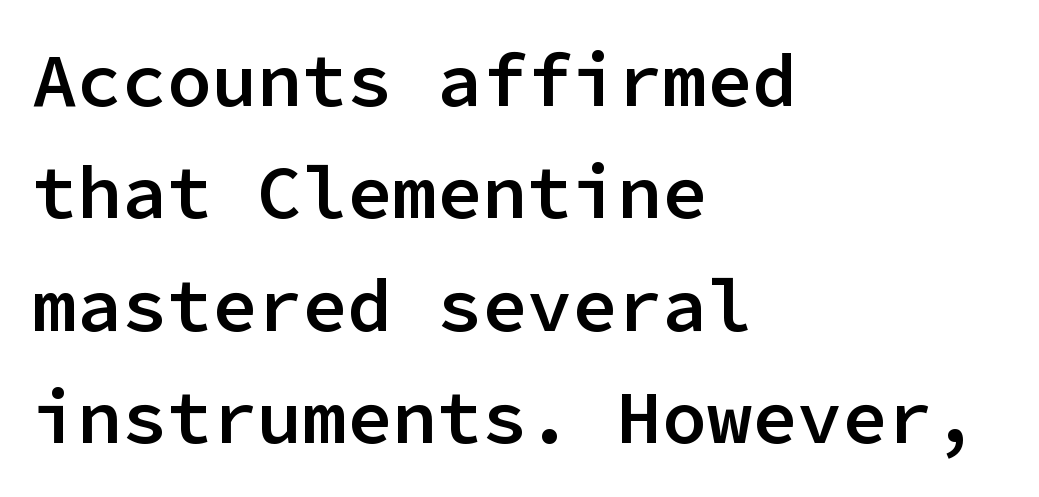
{"serif": "no", "italic": "no", "bold": "semi", "weight": "semibold", "width": "normal", "stroke_contrast": "low", "x_height": "medium", "monospaced": "yes", "underline": "no", "align": "left", "line_spacing": "normal", "line_spacing_ratio": 1.5, "letter_spacing": "normal", "letter_spacing_em": 0.0, "glyph_px": 75}
